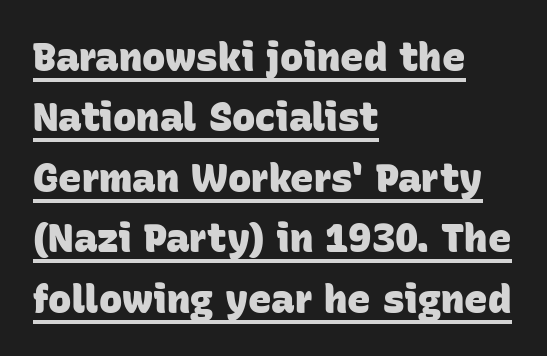
Q: Is the text bold? A: Yes.
Q: Is the typeface a serif or a sans-serif typeface? A: Sans-serif.
Q: Is the text underlined? A: Yes.
Q: How is the paragraph aligned? A: Left-aligned.
Q: Is the spacing between letters normal or unusually wide? A: Normal.
Q: Is the spacing between lines tight, normal or loose? A: Normal.
Q: Width (condensed, normal, or wide)? A: Normal.
Q: Stroke contrast? A: Low.
Q: x-height? A: Large.
Q: Monospaced? A: No.
